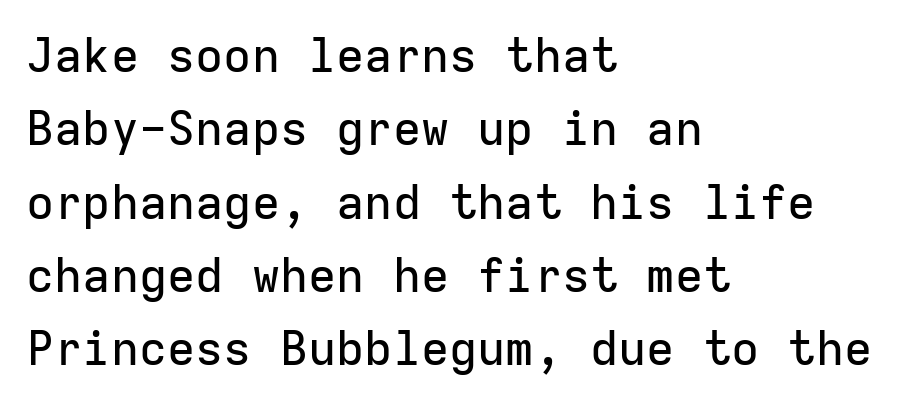
Q: Is the text italic (slanted)? A: No, it is upright.
Q: Is the typeface a serif or a sans-serif typeface? A: Sans-serif.
Q: Is the text underlined? A: No.
Q: How is the paragraph aligned? A: Left-aligned.
Q: Is the spacing between letters normal or unusually wide? A: Normal.
Q: Is the spacing between lines tight, normal or loose? A: Normal.
Q: Width (condensed, normal, or wide)? A: Normal.
Q: Stroke contrast? A: Low.
Q: x-height? A: Medium.
Q: Monospaced? A: Yes.
